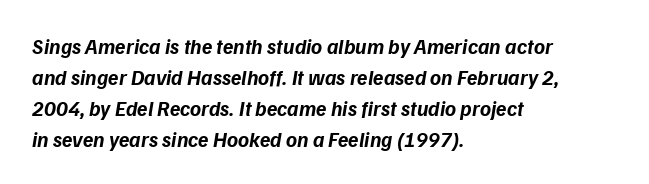
{"bold": "yes", "underline": "no", "align": "left", "line_spacing": "normal", "line_spacing_ratio": 1.47, "letter_spacing": "normal", "letter_spacing_em": 0.0, "glyph_px": 21}
